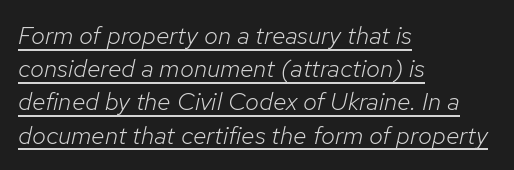
Q: Is the text bold? A: No.
Q: Is the text italic (slanted)? A: Yes, it leans right by about 12 degrees.
Q: Is the text underlined? A: Yes.
Q: How is the paragraph aligned? A: Left-aligned.
Q: Is the spacing between letters normal or unusually wide? A: Normal.
Q: Is the spacing between lines tight, normal or loose? A: Normal.
